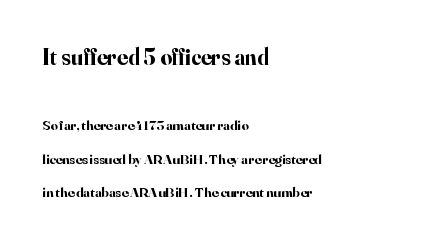
Does the lettering tilt? It doesn't — this is upright. As a designer I'd log this as weight 700, bold. Only glyphs here, with clear space below each row. Horizontal alignment here is leftward, the default for most running prose. This sample trades compactness for vertical openness between lines.
